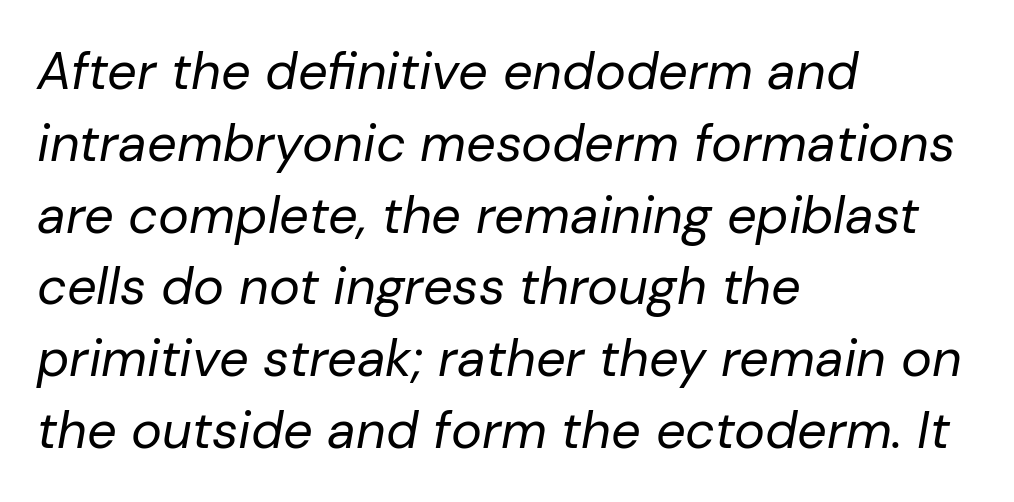
Which margin do the lines hug? The left one — the right edge is uneven. Compared with a typical body face, this is equally light or lighter still. The specimen omits any rule beneath the text block's lines. Every character sits at an angle, as italics do. The designer left line spacing at the default. The face used here is rendered with its standard letterfit.
